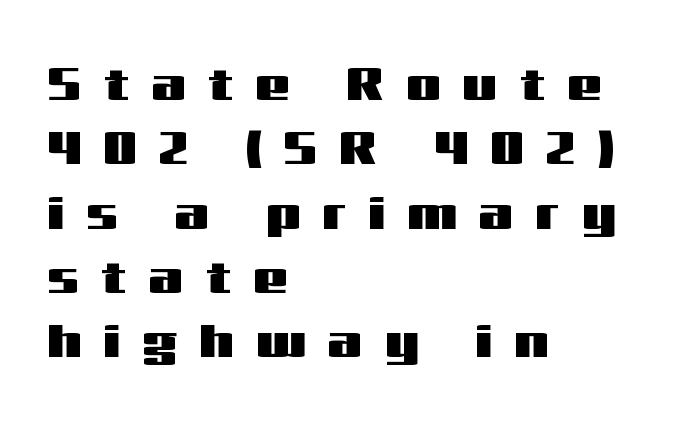
The image shows 48 px wide sans-serif type, upright; set left-aligned, normal line spacing (1.34x), unusually wide letter spacing (+0.47 em), not underlined; medium stroke contrast and a medium x-height.
